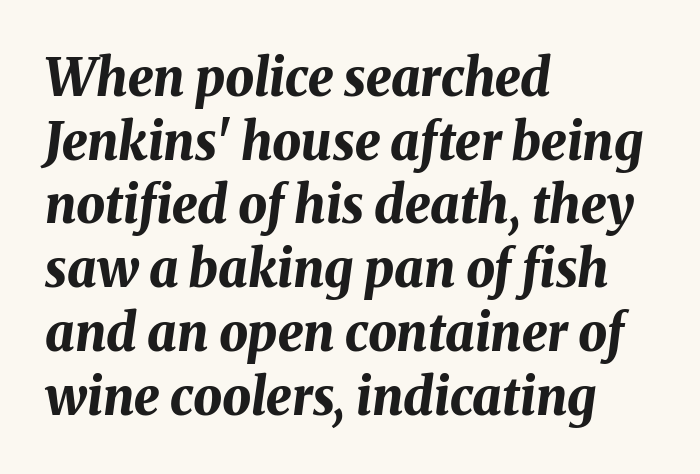
{"italic": "yes", "lean": "right", "slant_degrees": 8, "bold": "yes", "weight": "bold", "width": "normal", "stroke_contrast": "medium", "x_height": "medium", "monospaced": "no", "underline": "no", "align": "left", "line_spacing": "normal", "line_spacing_ratio": 1.25, "letter_spacing": "normal", "letter_spacing_em": 0.0, "glyph_px": 51}
